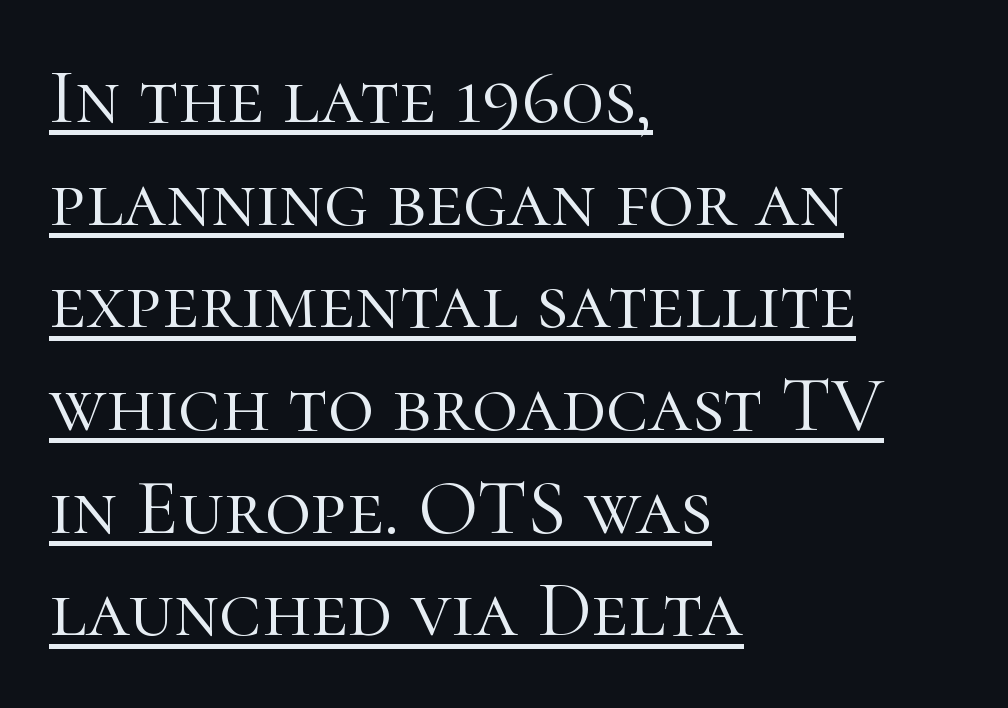
The image shows 79 px light serif type, upright; set left-aligned, normal line spacing (1.3x), normal letter spacing, underlined; high stroke contrast and a medium x-height.
